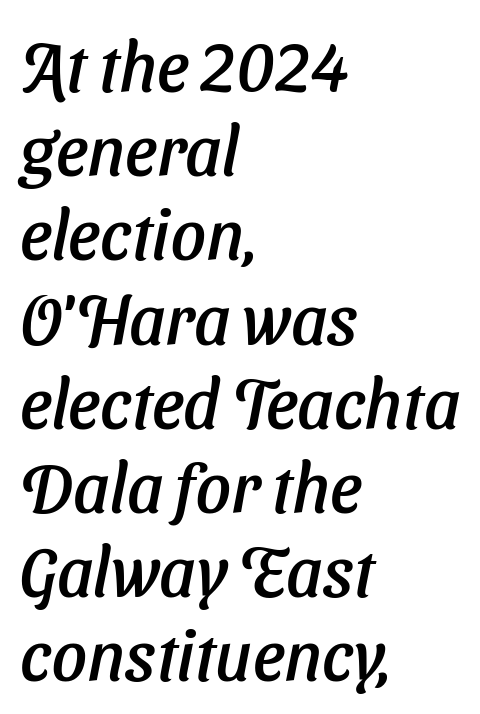
You could not count columns in this text — the font is proportionally spaced. The font's italic variant was chosen for this text. The lines in this sample share a left origin and differ only in where they stop. Quick note: underline off. The passage shown has conventional tracking throughout.
